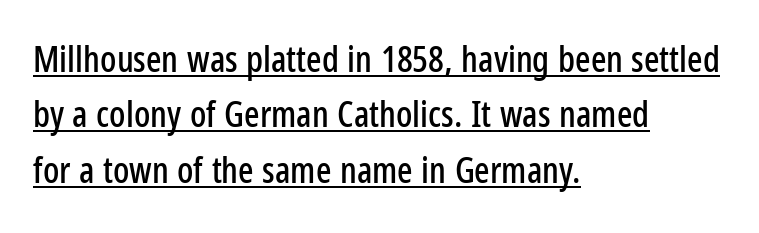
Quick note: interline space is typical. The typeface chosen for these lines omits serifs. Character widths vary here, with narrow letters taking less room than wide ones. These lines are set flush left with a ragged right edge.
